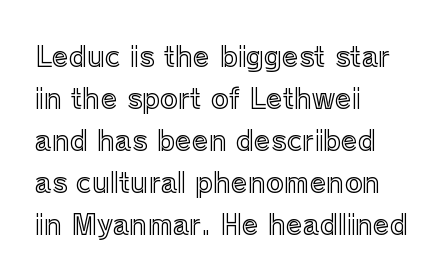
The image shows 27 px text type, upright; set left-aligned, normal line spacing (1.56x), normal letter spacing, not underlined.
